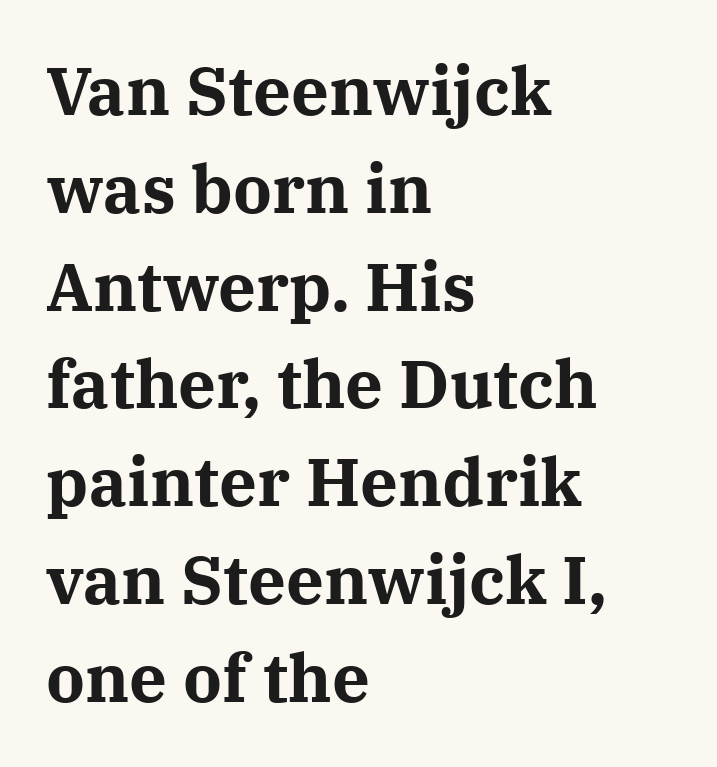
The image shows 67 px bold serif type, upright; set left-aligned, normal line spacing (1.46x), normal letter spacing, not underlined; medium stroke contrast and a medium x-height.
